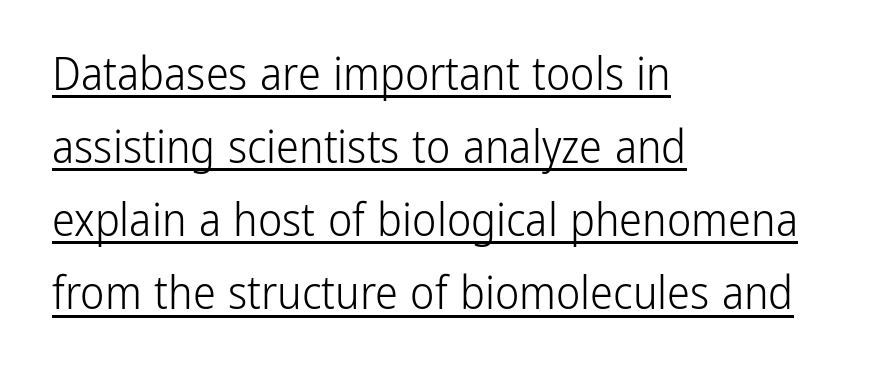
The image shows 46 px light, condensed sans-serif type, upright; set left-aligned, normal line spacing (1.59x), normal letter spacing, underlined; low stroke contrast and a medium x-height.
